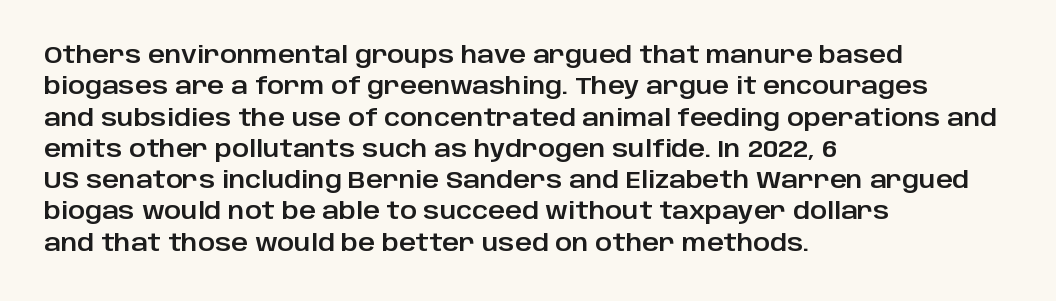
The passage shown is not underscored anywhere. The line texture is even and compact thanks to regular tracking. Nope, not italic — everything's standing straight. Each line starts at the same left margin while the right side varies. Notice how descenders clear the ascenders below comfortably — that's standard leading.
